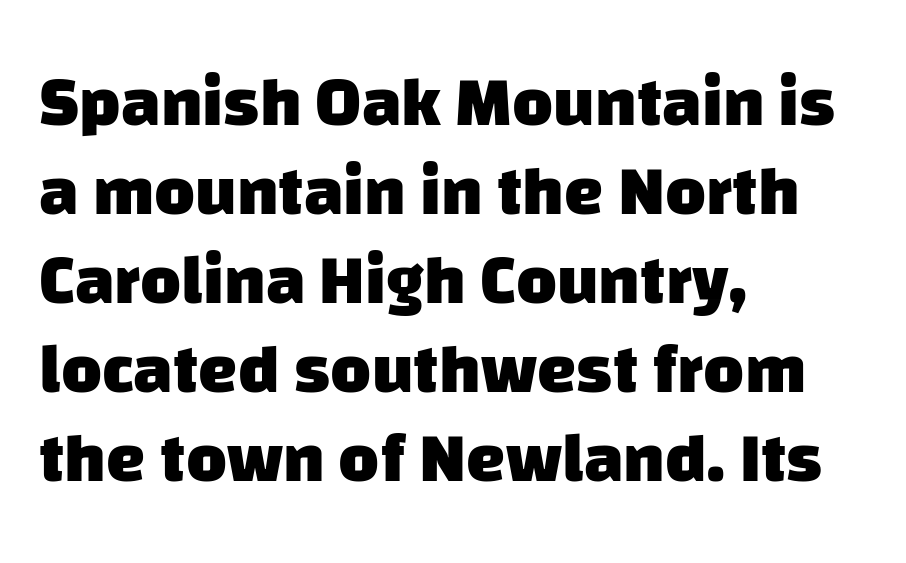
{"serif": "no", "bold": "yes", "weight": "heavy", "width": "normal", "stroke_contrast": "low", "x_height": "large", "monospaced": "no", "underline": "no", "align": "left", "line_spacing": "normal", "line_spacing_ratio": 1.27, "letter_spacing": "normal", "letter_spacing_em": 0.0, "glyph_px": 70}
